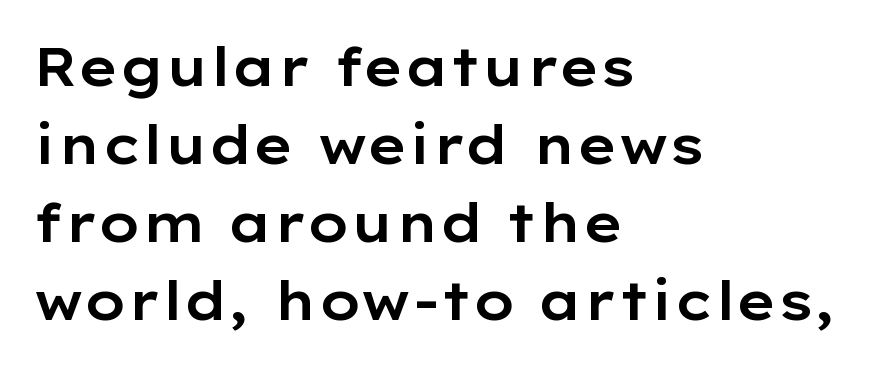
{"serif": "no", "italic": "no", "width": "wide", "stroke_contrast": "low", "x_height": "medium", "monospaced": "no", "underline": "no", "align": "left", "line_spacing": "normal", "line_spacing_ratio": 1.47, "letter_spacing": "normal", "letter_spacing_em": 0.0, "glyph_px": 53}
